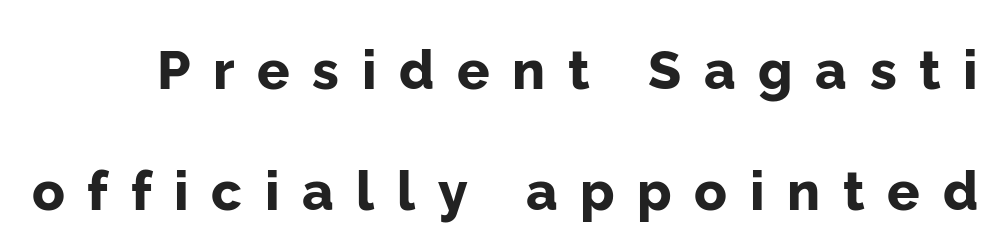
The image shows 54 px bold sans-serif type, upright; set loose line spacing (2.24x), unusually wide letter spacing (+0.42 em), not underlined; low stroke contrast and a medium x-height.
